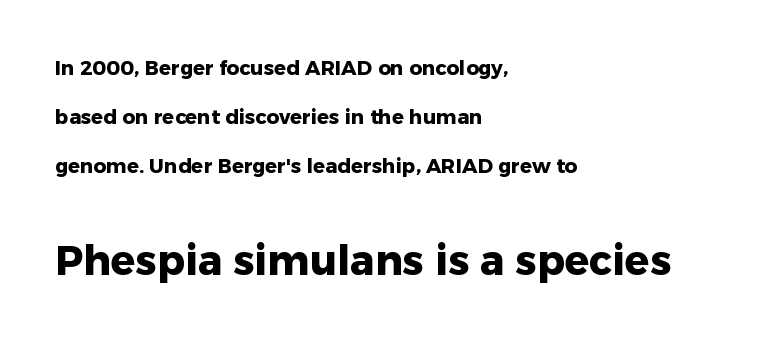
{"serif": "no", "italic": "no", "bold": "yes", "weight": "heavy", "width": "normal", "stroke_contrast": "low", "x_height": "medium", "monospaced": "no", "underline": "no", "align": "left", "line_spacing": "loose", "line_spacing_ratio": 2.45, "letter_spacing": "normal", "letter_spacing_em": 0.0, "larger_block": "second", "size_ratio": 2.05, "glyph_px": 41}
